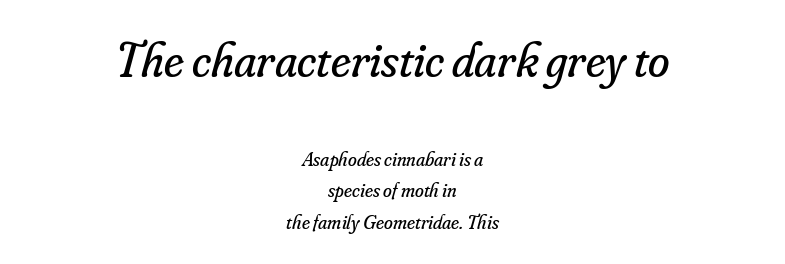
Which of the two is more prominent by size? The first, at the top. Every row of glyphs is offset so its center matches the block's center. You could not count columns in this text — the font is proportionally spaced. What's the leading like? Ordinary, nothing unusual.
